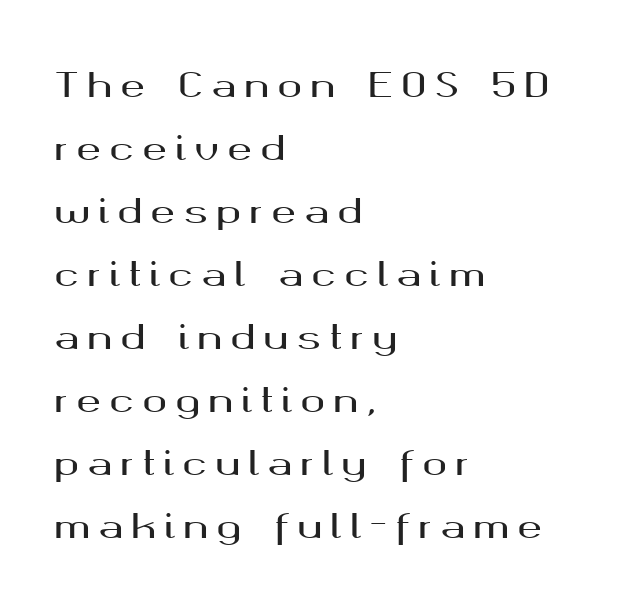
The characters display no serif detailing; their extremities are plain. This sample has the flowing, uneven cadence of proportional lettering. Horizontal bands of white between lines are thick stripes. Rendered with straight, roman letterforms. All the whitespace from short lines collects on the right. The gap between lines stays unmarked.
